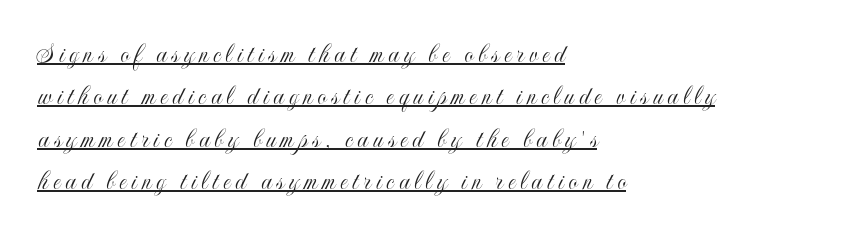
The image shows 28 px condensed type; set left-aligned, normal line spacing (1.51x), underlined; a small x-height.
